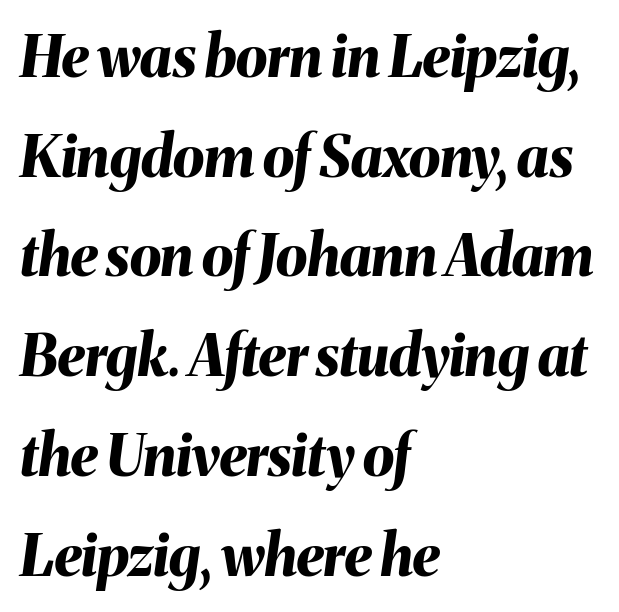
The typography opts for an oblique posture over an upright one. These lines stack with their left ends in a neat column. The gaps between neighbouring characters are ordinary and unremarkable. Descenders hang freely into open space.
